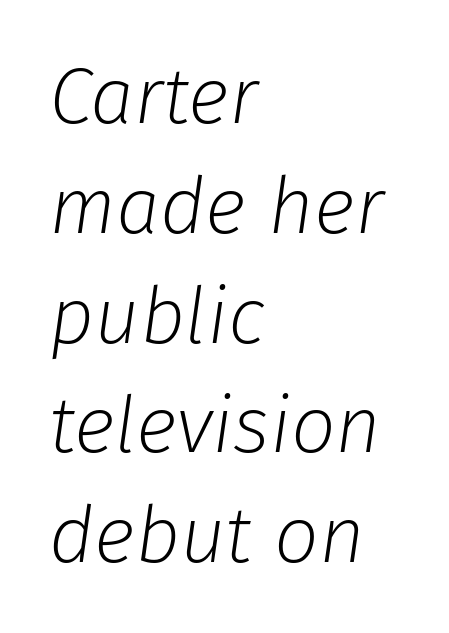
The lettering tilts uniformly, giving the passage an italic look. A typesetter would call this proportional, since set widths differ per character. Any mark beneath the type? The region is blank. This sample keeps an unexceptional amount of space between lines. Summary of weight: not heavy and not bold.
